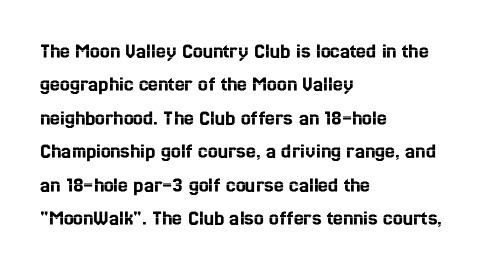
Regarding leading, the lines here are spaced in the standard way. The typography opts for an upright posture over an oblique one. Caption: multi-line text, flush left, ragged right. Nothing unusual about the tracking: characters are spaced as the font intends.
